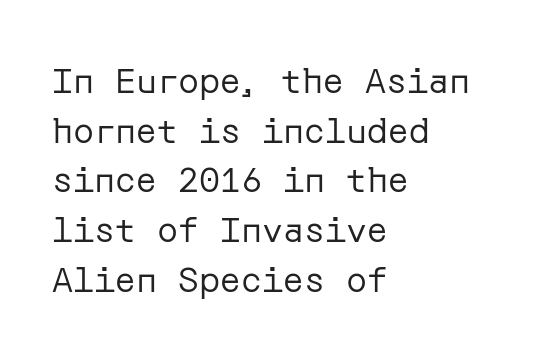
The image shows 35 px regular-weight sans-serif type, upright; set left-aligned, normal line spacing (1.42x), normal letter spacing, not underlined; low stroke contrast and a medium x-height.
